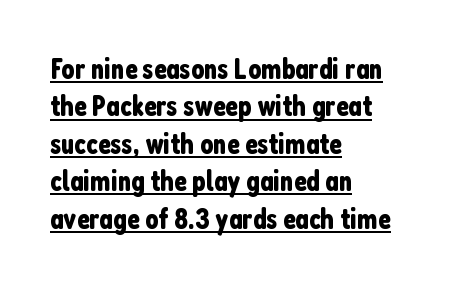
Q: Is the text italic (slanted)? A: No, it is upright.
Q: Is the typeface a serif or a sans-serif typeface? A: Sans-serif.
Q: Is the text underlined? A: Yes.
Q: How is the paragraph aligned? A: Left-aligned.
Q: Is the spacing between letters normal or unusually wide? A: Normal.
Q: Is the spacing between lines tight, normal or loose? A: Normal.
Q: Width (condensed, normal, or wide)? A: Condensed.
Q: Stroke contrast? A: Low.
Q: x-height? A: Medium.
Q: Monospaced? A: No.
